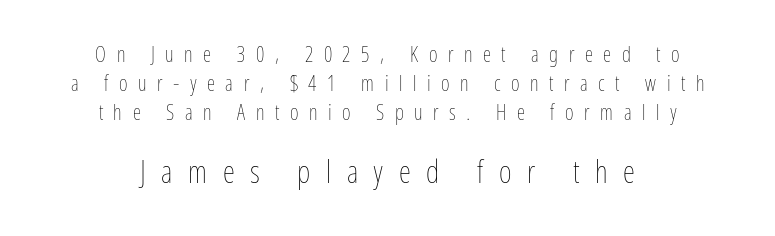
Q: Is the text bold? A: No.
Q: Is the text italic (slanted)? A: No, it is upright.
Q: Is the text underlined? A: No.
Q: How is the paragraph aligned? A: Centered.
Q: Is the spacing between letters normal or unusually wide? A: Unusually wide.
Q: Is the spacing between lines tight, normal or loose? A: Normal.
Q: Which block of text is set in a larger size, the first (top) or the second (bottom)? A: The second (bottom) one.
Q: Width (condensed, normal, or wide)? A: Condensed.
Q: Stroke contrast? A: Low.
Q: x-height? A: Medium.
Q: Monospaced? A: No.
